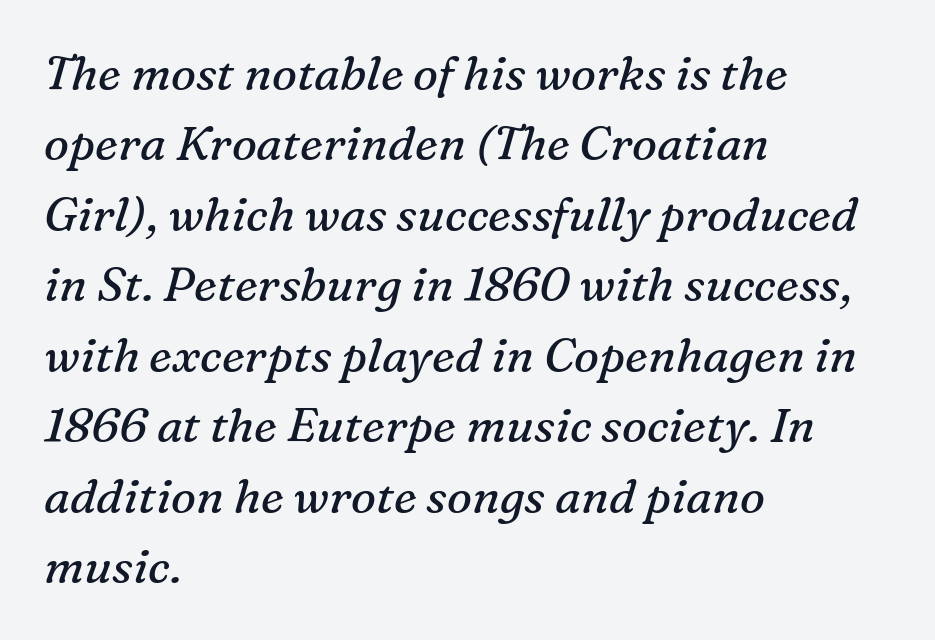
Each new line begins a customary step beneath the previous one. Each stroke keeps to a modest, everyday thickness or less. The letters advance in unequal steps, a hallmark of proportional type. Look at the tracking — it's just the regular setting, nothing added.
